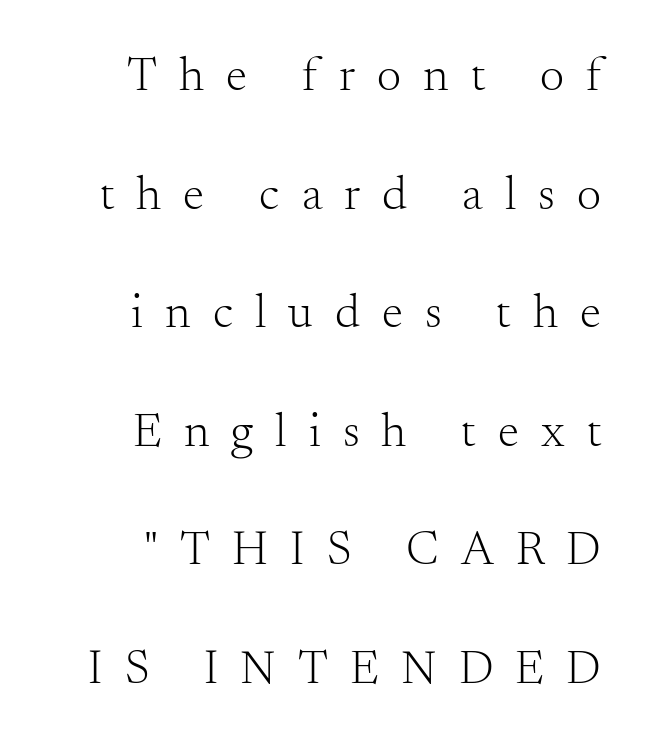
Designer's note — italics off, roman on. This block would shrink considerably if given ordinary leading; it's expanded now. I'd call this a serif setting — the letters wear small feet. The foot of each line stays bare and open.
